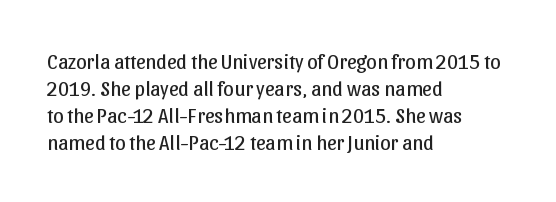
The image shows 21 px text type, upright; set left-aligned, normal line spacing (1.29x), normal letter spacing, not underlined.
